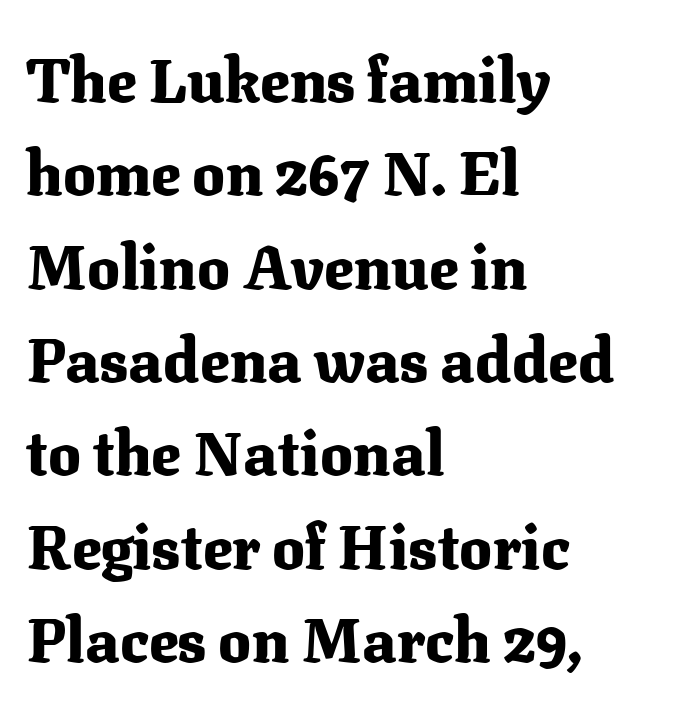
Q: Is the text bold? A: Yes.
Q: Is the text italic (slanted)? A: No, it is upright.
Q: Is the typeface a serif or a sans-serif typeface? A: Serif.
Q: Is the text underlined? A: No.
Q: How is the paragraph aligned? A: Left-aligned.
Q: Is the spacing between letters normal or unusually wide? A: Normal.
Q: Is the spacing between lines tight, normal or loose? A: Normal.
Q: Width (condensed, normal, or wide)? A: Normal.
Q: Stroke contrast? A: Medium.
Q: x-height? A: Medium.
Q: Monospaced? A: No.
